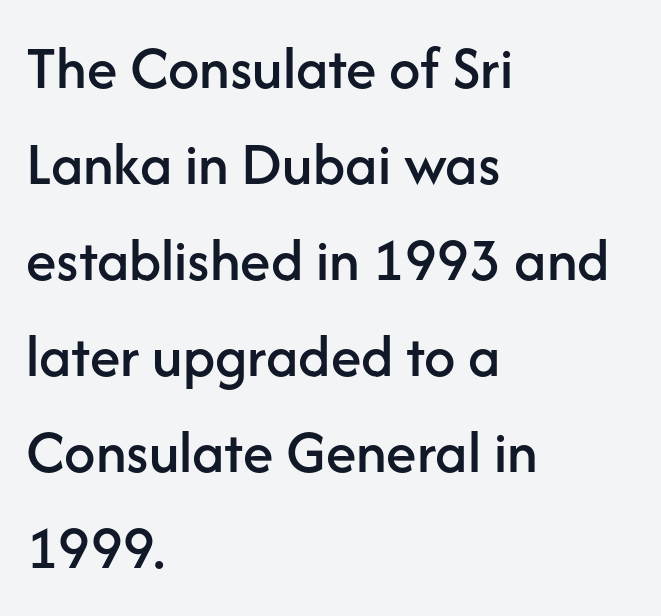
Interline gaps are of average width in this sample. The designer went with a sans here, leaving each stem footless. Underlining? Definitely not there. The font's upright variant was chosen for this text.
